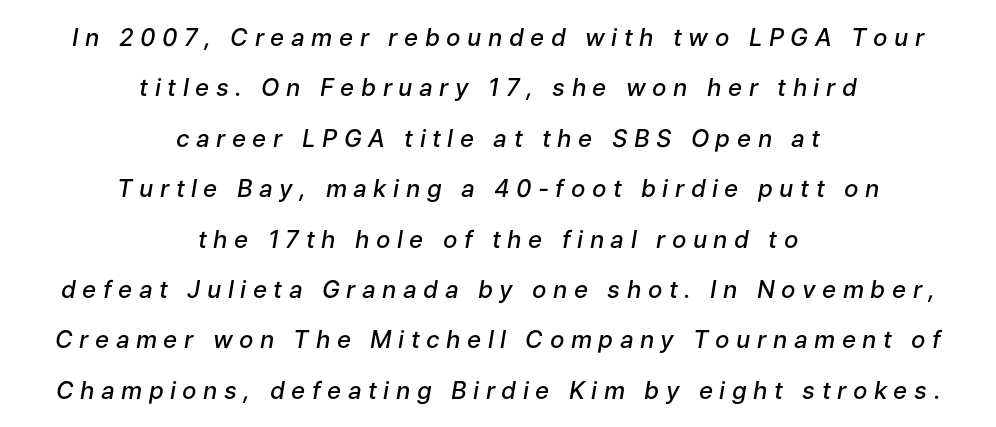
The passage shown is semibold, sitting just below true bold. Check under the words: just untouched page. The lines are quadded center. What's the leading like? Stretched, with rows far apart. Is the type slanted? Yes — the strokes lean at a clear angle. Someone cranked the tracking dial way up on this one.
